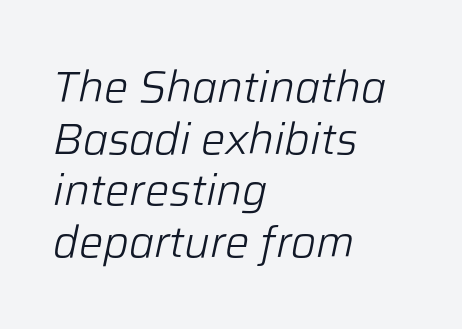
The image shows 43 px light type, italic (leaning right); set left-aligned, line spacing 1.2x, normal letter spacing, not underlined; low stroke contrast and a medium x-height.
